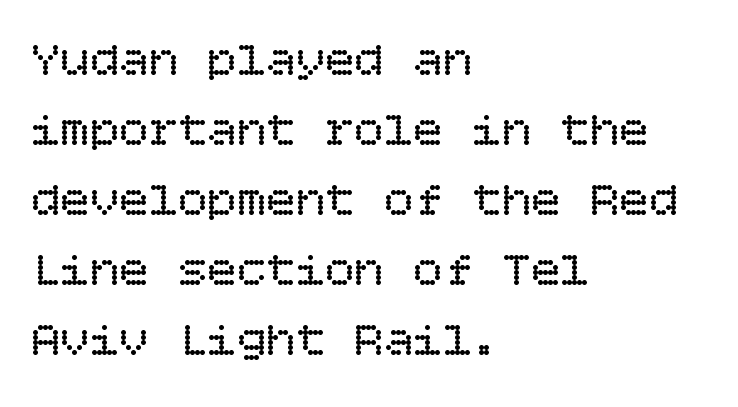
Q: Is the text bold? A: No.
Q: Is the text italic (slanted)? A: No, it is upright.
Q: Is the text underlined? A: No.
Q: How is the paragraph aligned? A: Left-aligned.
Q: Is the spacing between letters normal or unusually wide? A: Normal.
Q: Is the spacing between lines tight, normal or loose? A: Normal.
Q: Width (condensed, normal, or wide)? A: Normal.
Q: Stroke contrast? A: Low.
Q: x-height? A: Large.
